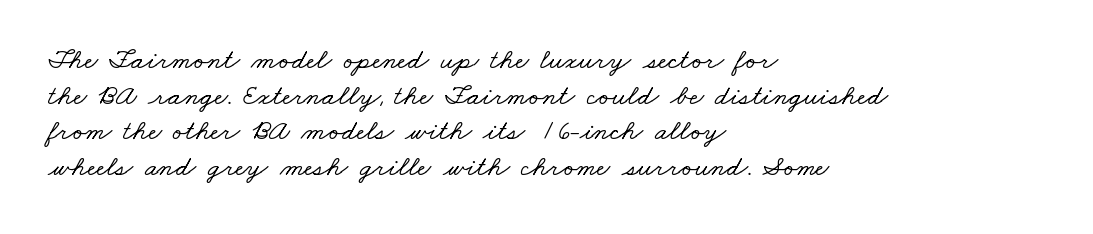
The text was rendered using a seriffed face with decorative stroke endings. The passage shown is typed in a proportional face where columns would drift. Between one letter and the next there's only the usual sliver of space. Descenders hang freely into open space. Horizontal alignment here is leftward, the default for most running prose.
